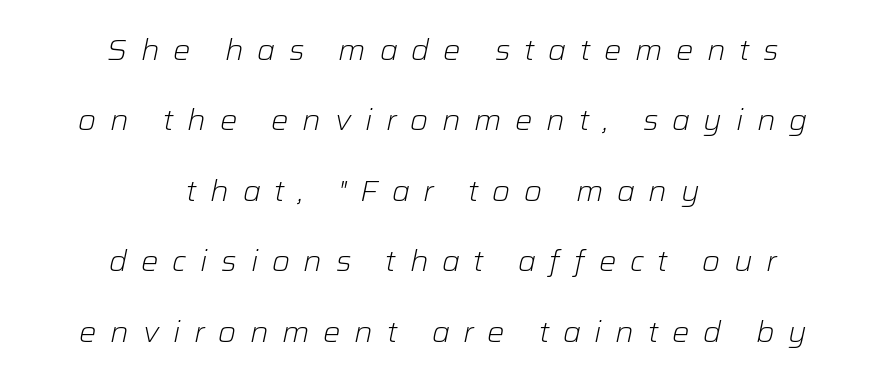
The image shows 29 px light type, italic (leaning right); set centered, loose line spacing (2.43x), unusually wide letter spacing (+0.47 em), not underlined; low stroke contrast and a medium x-height.
